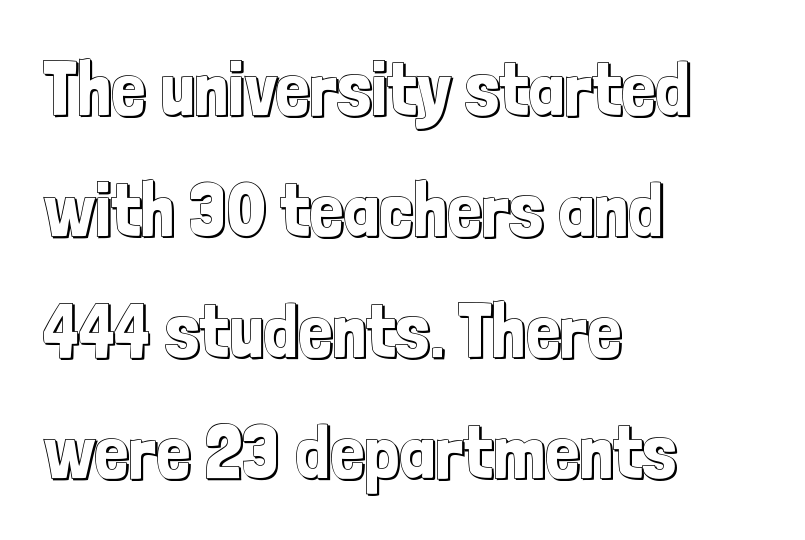
Q: Is the text italic (slanted)? A: No, it is upright.
Q: Is the text underlined? A: No.
Q: How is the paragraph aligned? A: Left-aligned.
Q: Is the spacing between letters normal or unusually wide? A: Normal.
Q: Is the spacing between lines tight, normal or loose? A: Normal.
Q: Width (condensed, normal, or wide)? A: Condensed.
Q: x-height? A: Medium.
Q: Monospaced? A: No.
